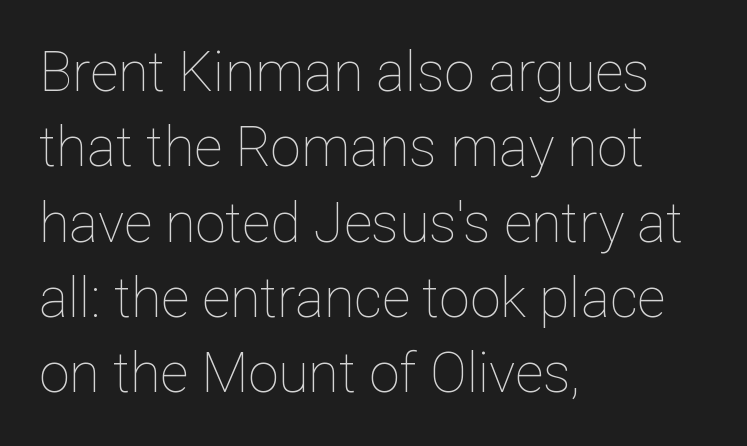
The image shows 55 px thin type, upright; set left-aligned, normal line spacing (1.37x), normal letter spacing, not underlined; low stroke contrast and a medium x-height.
